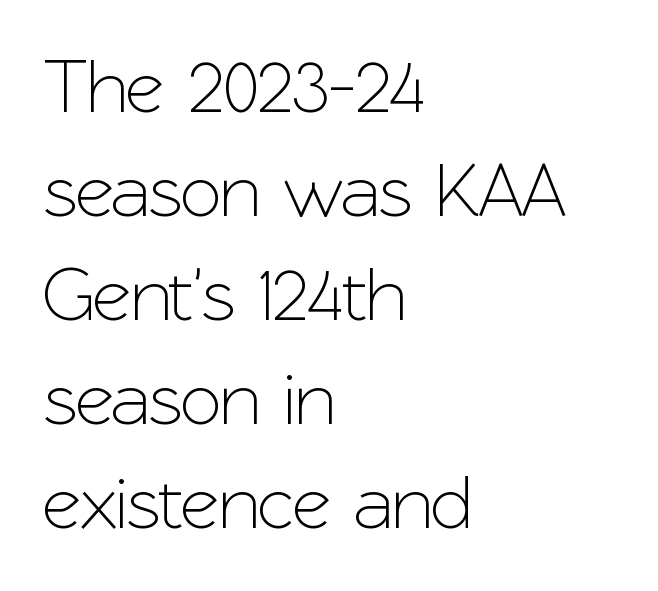
Descenders are the only things crossing below the line. This is roman type, the default non-slanted kind. The rendering keeps characters at their native spacing. Successive baselines arrive at the customary interval. Each letter's strokes conclude bluntly, with no projecting serifs. Each line starts at the same left margin while the right side varies.
